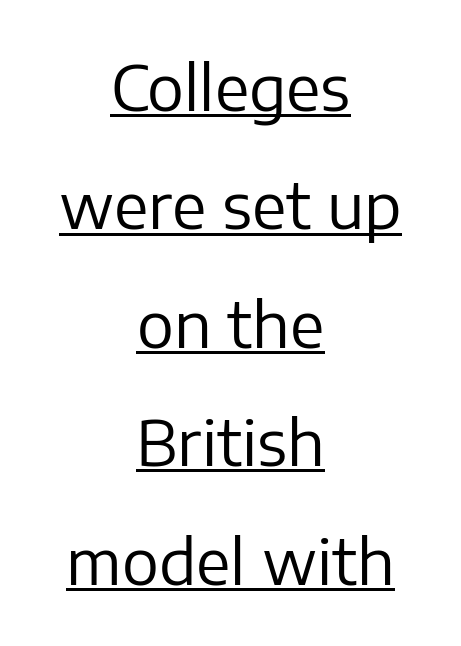
{"serif": "no", "italic": "no", "bold": "no", "weight": "regular", "width": "normal", "stroke_contrast": "low", "x_height": "medium", "monospaced": "no", "underline": "yes", "align": "center", "line_spacing": "loose", "line_spacing_ratio": 1.91, "letter_spacing": "normal", "letter_spacing_em": 0.0, "glyph_px": 62}
